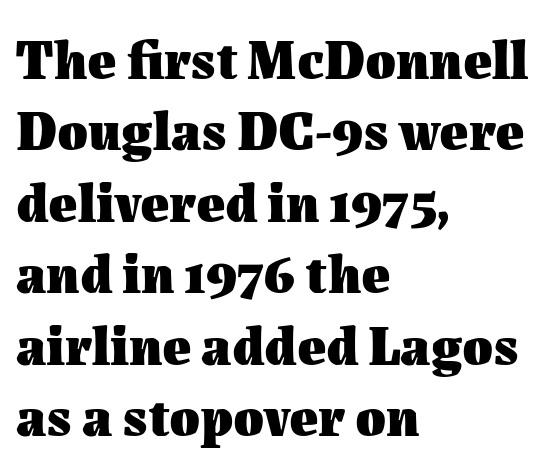
The image shows 55 px heavy type, upright; set left-aligned, normal line spacing (1.3x), normal letter spacing, not underlined; medium stroke contrast and a medium x-height.
